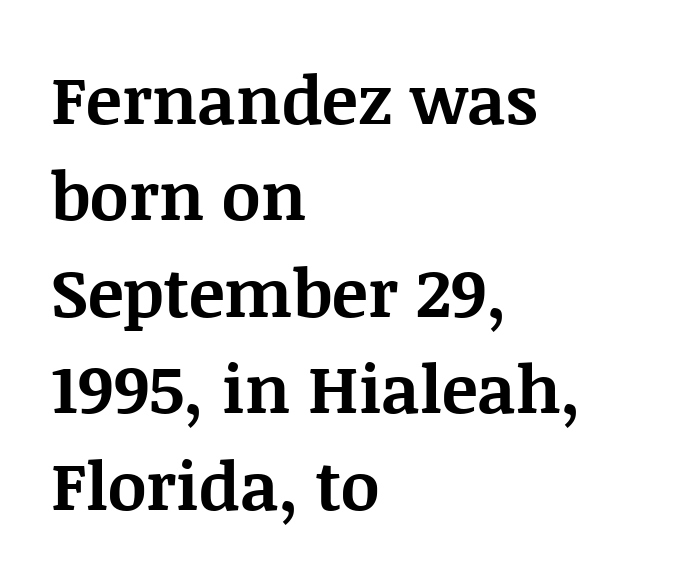
Yep, those are serifs on the letters. Does the leading feel generous? No, just average. When letters stand straight like this, we call the style roman or upright. Just letters on the line, the space beneath them empty. Does extra space separate the letters? No, they use regular spacing. Weight check: bold — yes, fully.
